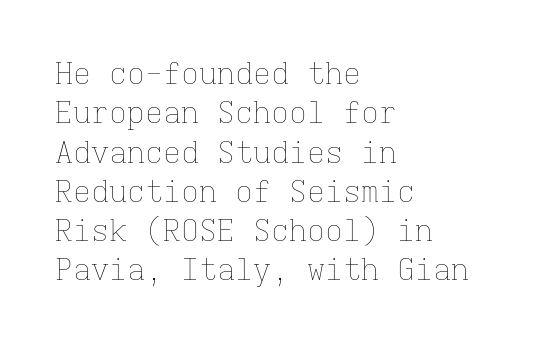
Q: Is the text bold? A: No.
Q: Is the text italic (slanted)? A: No, it is upright.
Q: Is the text underlined? A: No.
Q: How is the paragraph aligned? A: Left-aligned.
Q: Is the spacing between letters normal or unusually wide? A: Normal.
Q: Is the spacing between lines tight, normal or loose? A: Normal.
Q: Width (condensed, normal, or wide)? A: Normal.
Q: Stroke contrast? A: Low.
Q: x-height? A: Medium.
Q: Monospaced? A: Yes.
